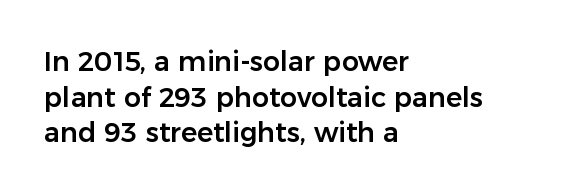
Line spacing here is normal. In terms of posture, this sample is upright. A bare baseline throughout the passage. Does the copy run flush right? No — it runs flush left. You could call the tracking neutral — neither tight nor loose.
